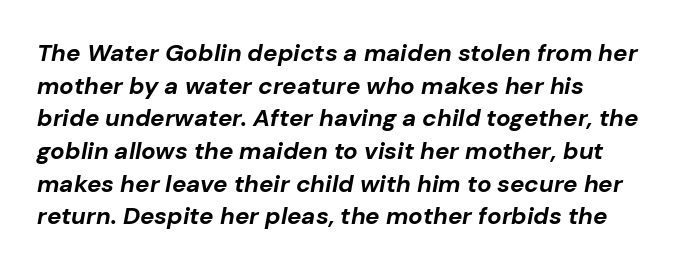
Q: Is the text bold? A: Yes.
Q: Is the text italic (slanted)? A: Yes, it leans right by about 10 degrees.
Q: Is the text underlined? A: No.
Q: How is the paragraph aligned? A: Left-aligned.
Q: Is the spacing between letters normal or unusually wide? A: Normal.
Q: Is the spacing between lines tight, normal or loose? A: Normal.
